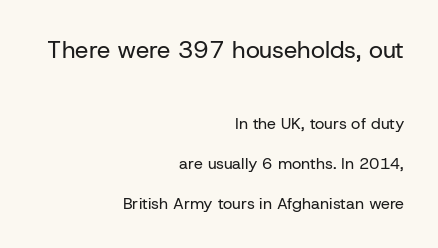
The image shows 24 px text type, upright; set right-aligned, loose line spacing (2.49x), normal letter spacing, not underlined; the first (top) block is 1.5x larger.
